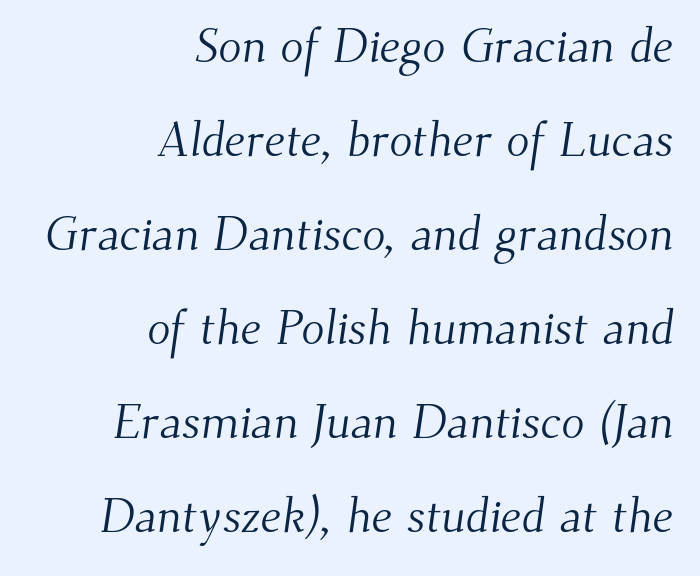
The image shows 48 px light serif type; set right-aligned, loose line spacing (1.96x), normal letter spacing, not underlined; medium stroke contrast and a small x-height.
